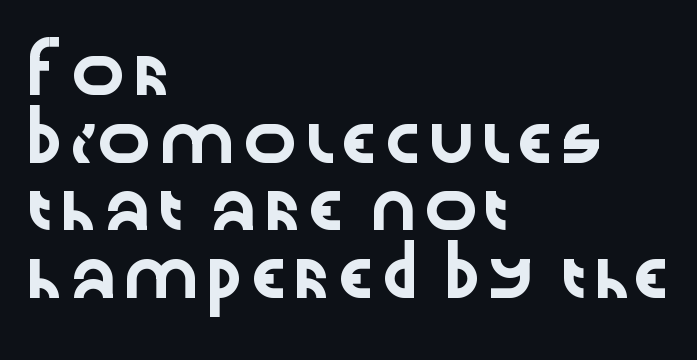
Q: Is the text italic (slanted)? A: No, it is upright.
Q: Is the typeface a serif or a sans-serif typeface? A: Sans-serif.
Q: Is the text underlined? A: No.
Q: How is the paragraph aligned? A: Left-aligned.
Q: Is the spacing between letters normal or unusually wide? A: Normal.
Q: Is the spacing between lines tight, normal or loose? A: Normal.
Q: Width (condensed, normal, or wide)? A: Wide.
Q: Stroke contrast? A: Low.
Q: x-height? A: Medium.
Q: Monospaced? A: No.
